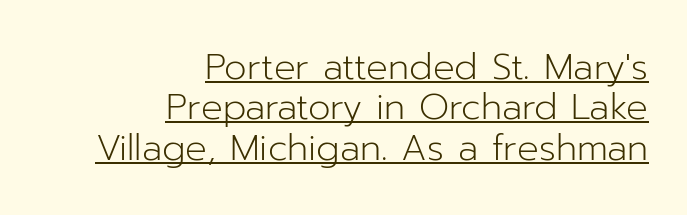
Q: Is the text bold? A: No.
Q: Is the text italic (slanted)? A: No, it is upright.
Q: Is the typeface a serif or a sans-serif typeface? A: Sans-serif.
Q: Is the text underlined? A: Yes.
Q: How is the paragraph aligned? A: Right-aligned.
Q: Is the spacing between letters normal or unusually wide? A: Normal.
Q: Is the spacing between lines tight, normal or loose? A: Tight.
Q: Width (condensed, normal, or wide)? A: Normal.
Q: Stroke contrast? A: Low.
Q: x-height? A: Medium.
Q: Monospaced? A: No.
